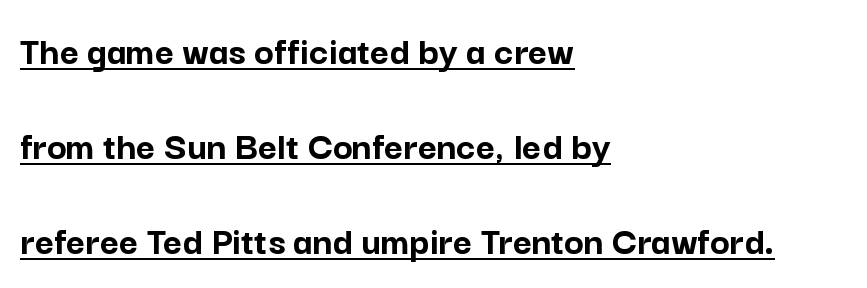
The image shows 41 px semibold sans-serif type, upright; set left-aligned, loose line spacing (2.32x), normal letter spacing, underlined; low stroke contrast and a medium x-height.
